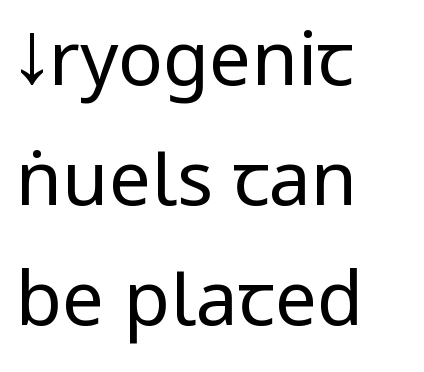
Successive baselines arrive at the customary interval. The letters advance in unequal steps, a hallmark of proportional type. Just letters on the line, the space beneath them empty. Each letter's strokes conclude bluntly, with no projecting serifs. Where is the straight margin? On the left. The letters look calm and open, with moderate or lighter stems.
